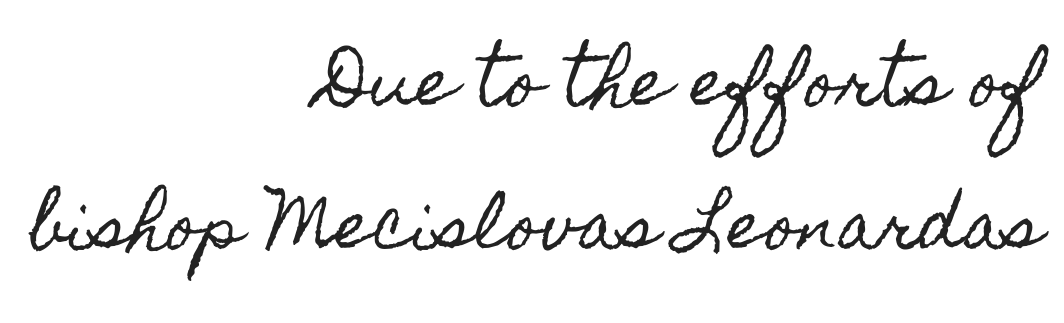
{"width": "condensed", "x_height": "small", "monospaced": "no", "underline": "no", "align": "right", "line_spacing": "loose", "line_spacing_ratio": 2.23, "letter_spacing": "normal", "letter_spacing_em": 0.0, "glyph_px": 64}
